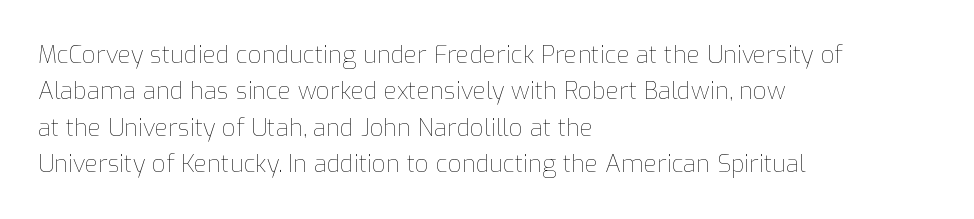
{"italic": "no", "bold": "no", "underline": "no", "align": "left", "line_spacing": "normal", "line_spacing_ratio": 1.52, "letter_spacing": "normal", "letter_spacing_em": 0.0, "glyph_px": 24}
